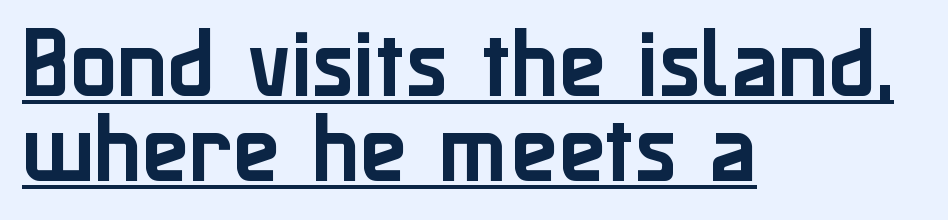
The image shows 78 px sans-serif type, upright; set left-aligned, tight line spacing (1.09x), normal letter spacing, underlined; low stroke contrast and a medium x-height.
